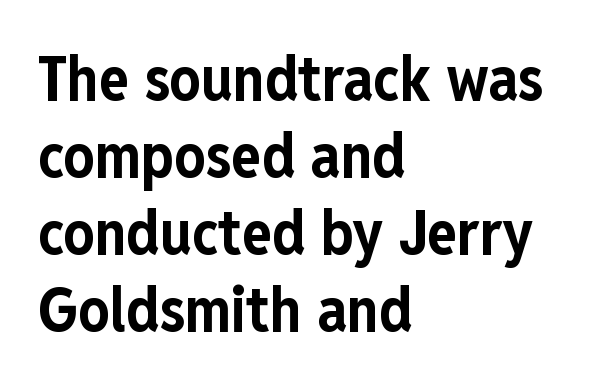
{"serif": "no", "italic": "no", "bold": "yes", "weight": "bold", "width": "condensed", "stroke_contrast": "low", "x_height": "medium", "monospaced": "no", "underline": "no", "align": "left", "line_spacing_ratio": 1.24, "letter_spacing": "normal", "letter_spacing_em": 0.0, "glyph_px": 62}
